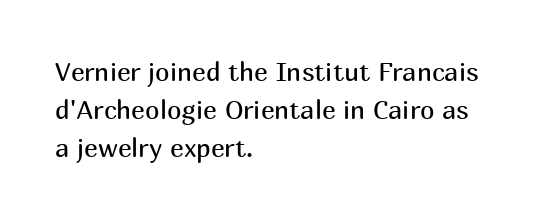
The vertical gap from one line to the next is medium. Quick note: underline off. The characters are drawn with everyday or finer stroke widths. A typesetter would mark this as roman, not italic. Caption: multi-line text, flush left, ragged right.
